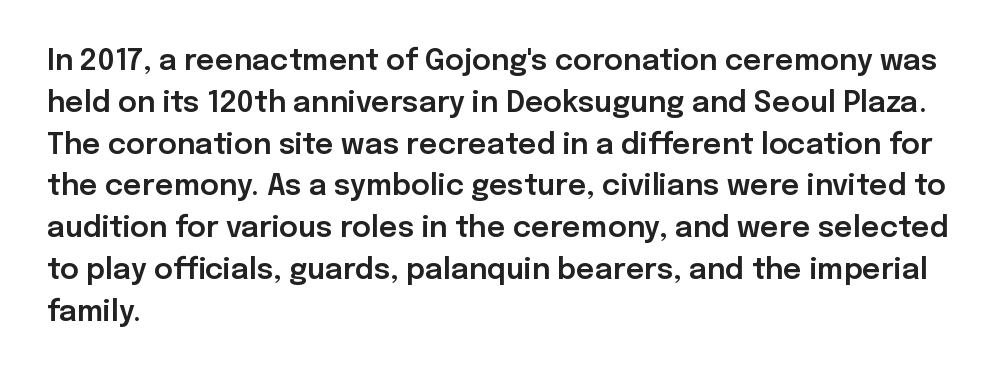
{"serif": "no", "italic": "no", "width": "normal", "stroke_contrast": "low", "x_height": "medium", "monospaced": "no", "underline": "no", "align": "left", "line_spacing": "normal", "line_spacing_ratio": 1.44, "letter_spacing": "normal", "letter_spacing_em": 0.0, "glyph_px": 29}
